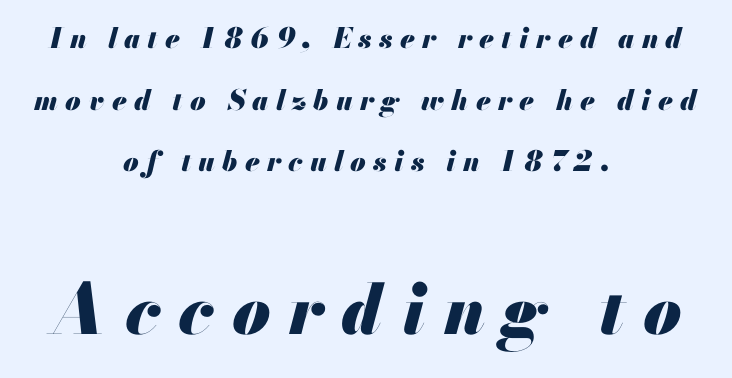
Words float on clear page, feet unadorned. If you drew a line through each stem, it would be angled. The letters are spread apart with noticeably loose tracking. The block of text is sparse from top to bottom, with ample space between rows.
